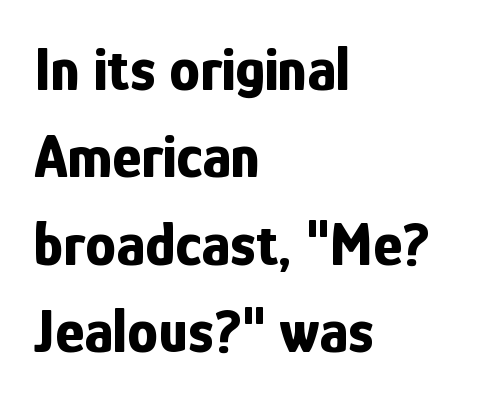
The image shows 62 px bold, condensed sans-serif type, upright; set left-aligned, normal line spacing (1.41x), normal letter spacing, not underlined; low stroke contrast and a medium x-height.
